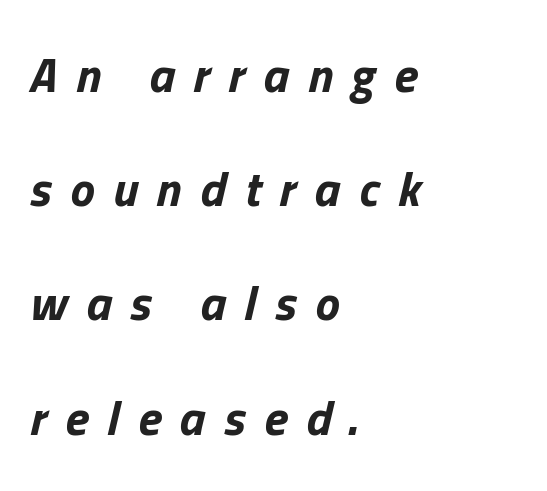
{"italic": "yes", "lean": "right", "slant_degrees": 13, "bold": "yes", "weight": "bold", "width": "normal", "stroke_contrast": "low", "x_height": "medium", "monospaced": "no", "underline": "no", "align": "left", "line_spacing": "loose", "line_spacing_ratio": 2.33, "letter_spacing": "wide", "letter_spacing_em": 0.38, "glyph_px": 49}
